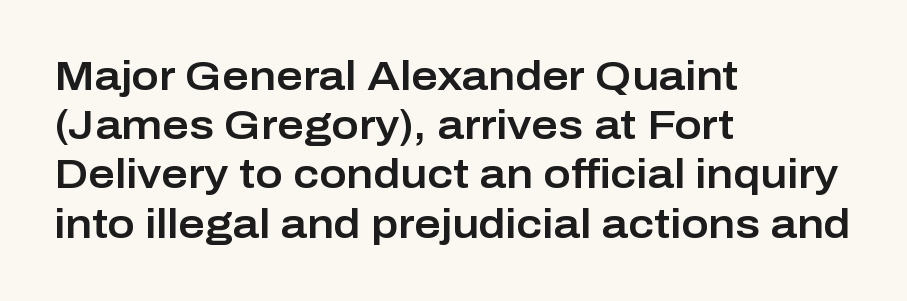
The rendering anchors every line to the left-hand side. Inter-character spacing is left at the font's built-in metrics. Spacing verdict: proportional, widths tailored to each character. What kind of face is this? One without serifs — a sans.
